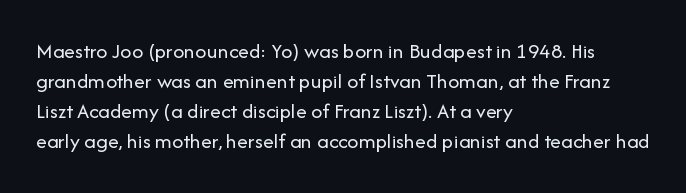
The letterforms sit shoulder to shoulder at normal distance. The space directly below the letters is spotless. Counters stay open thanks to moderate or lighter strokes. The vertical gap from one line to the next is medium. Ascenders rise straight up at ninety degrees. The ragged edge is on the right, which tells us the setting is flush left.
